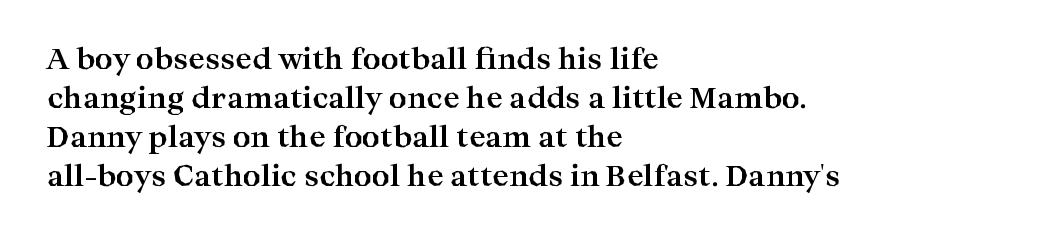
Q: Is the text bold? A: Yes.
Q: Is the text italic (slanted)? A: No, it is upright.
Q: Is the typeface a serif or a sans-serif typeface? A: Serif.
Q: Is the text underlined? A: No.
Q: How is the paragraph aligned? A: Left-aligned.
Q: Is the spacing between letters normal or unusually wide? A: Normal.
Q: Is the spacing between lines tight, normal or loose? A: Normal.
Q: Width (condensed, normal, or wide)? A: Wide.
Q: Stroke contrast? A: High.
Q: x-height? A: Medium.
Q: Monospaced? A: No.
